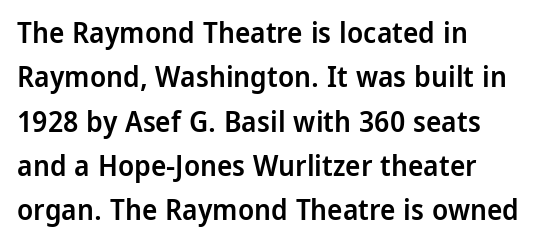
Every stem runs plumb, perpendicular to the baseline. The line-height multiplier appears to be the usual default. A typesetter would call this proportional, since set widths differ per character. Which margin do the lines hug? The left one — the right edge is uneven. The sample has been set in demibold, a notch under bold.
